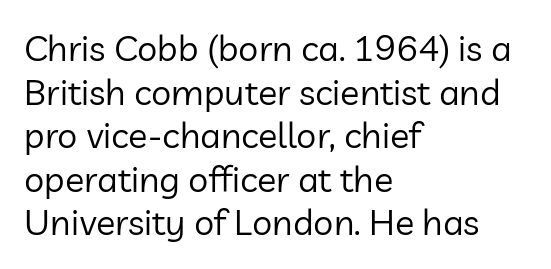
{"serif": "no", "italic": "no", "bold": "no", "weight": "regular", "width": "normal", "stroke_contrast": "low", "x_height": "medium", "monospaced": "no", "underline": "no", "align": "left", "line_spacing_ratio": 1.21, "letter_spacing": "normal", "letter_spacing_em": 0.0, "glyph_px": 36}
